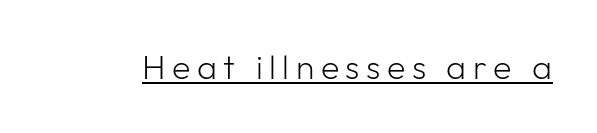
What kind of face is this? One without serifs — a sans. Spacing verdict: proportional, widths tailored to each character. Check the space under the baseline: a stroke is drawn there. No letter is thick-stroked: the sample isn't bold. When letters stand straight like this, we call the style roman or upright.
